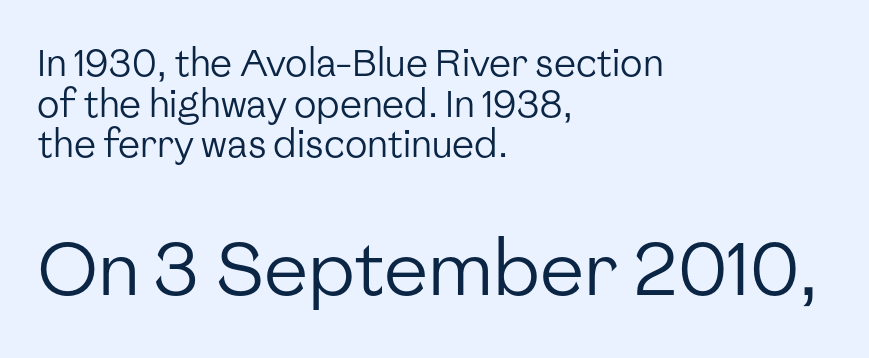
{"serif": "no", "italic": "no", "bold": "no", "weight": "regular", "width": "normal", "stroke_contrast": "low", "x_height": "medium", "monospaced": "no", "underline": "no", "align": "left", "line_spacing": "tight", "line_spacing_ratio": 1.1, "letter_spacing": "normal", "letter_spacing_em": 0.0, "larger_block": "second", "size_ratio": 2.0, "glyph_px": 74}
